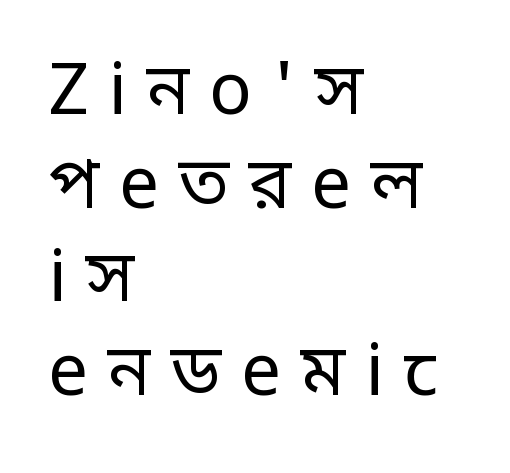
Q: Is the text bold? A: No.
Q: Is the text italic (slanted)? A: No, it is upright.
Q: Is the typeface a serif or a sans-serif typeface? A: Sans-serif.
Q: Is the text underlined? A: No.
Q: How is the paragraph aligned? A: Left-aligned.
Q: Is the spacing between letters normal or unusually wide? A: Unusually wide.
Q: Is the spacing between lines tight, normal or loose? A: Normal.
Q: Width (condensed, normal, or wide)? A: Condensed.
Q: Stroke contrast? A: Low.
Q: Monospaced? A: No.
